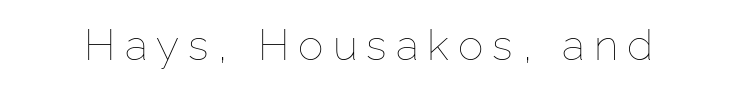
Decoration check: the copy has no underline. Ordinary non-slanted type is in use. How are the letters spaced? Widely, with obvious added tracking. Ink coverage per letter is moderate at most.
